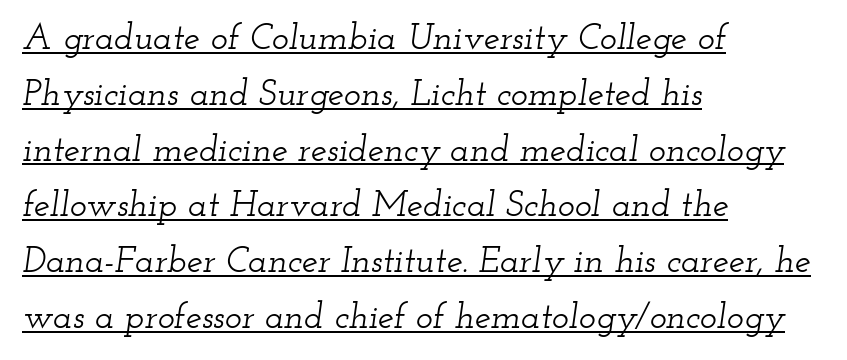
Examine the stroke ends and you'll spot serifs. Has an underline been added? It has. The space between consecutive lines is moderate. How are the letters spaced? Ordinarily, with no added tracking. The rendering uses natural spacing where letterforms have individual widths. The paragraph shown leans on its left margin.
